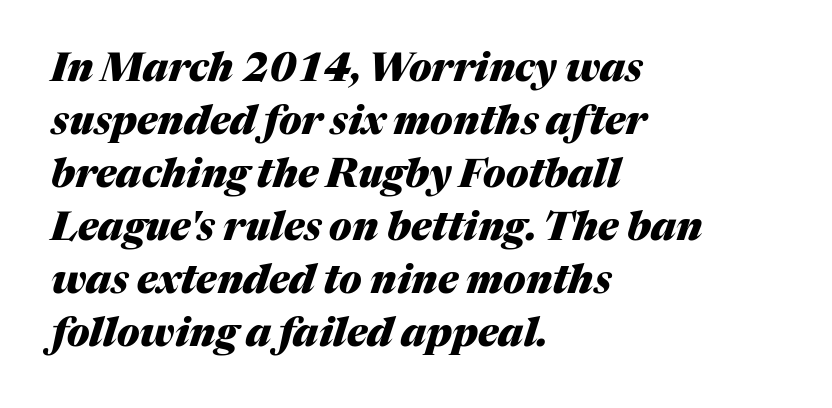
Bare-footed words on every line. The rendering keeps characters at their native spacing. Plenty of ink on the page — the face is bold. The rag falls on the right side of this text block. Successive baselines arrive at the customary interval. Designer's note — italics engaged.
